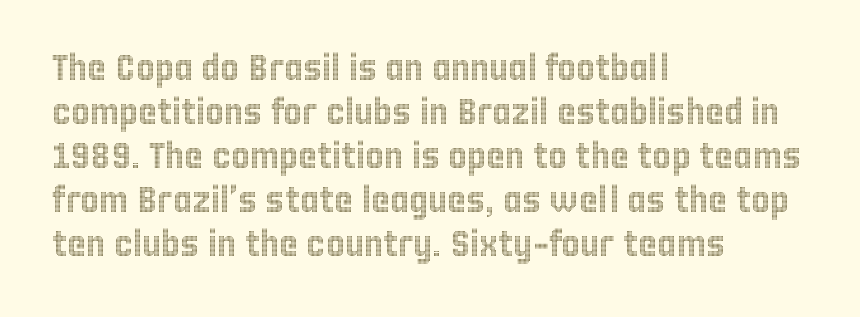
The image shows 36 px condensed type, upright; set left-aligned, line spacing 1.22x, normal letter spacing, not underlined; a large x-height.
